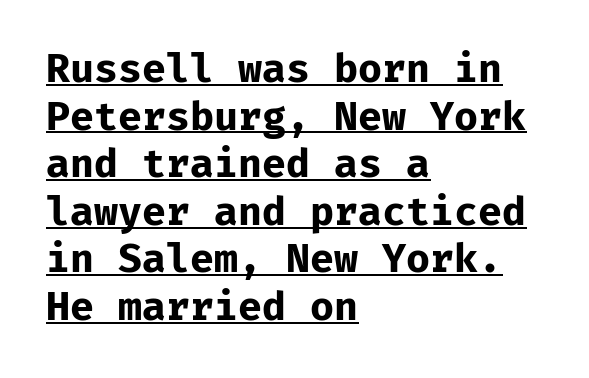
{"serif": "no", "italic": "no", "bold": "yes", "weight": "bold", "width": "normal", "stroke_contrast": "low", "x_height": "medium", "underline": "yes", "align": "left", "line_spacing_ratio": 1.22, "letter_spacing": "normal", "letter_spacing_em": 0.0, "glyph_px": 39}
